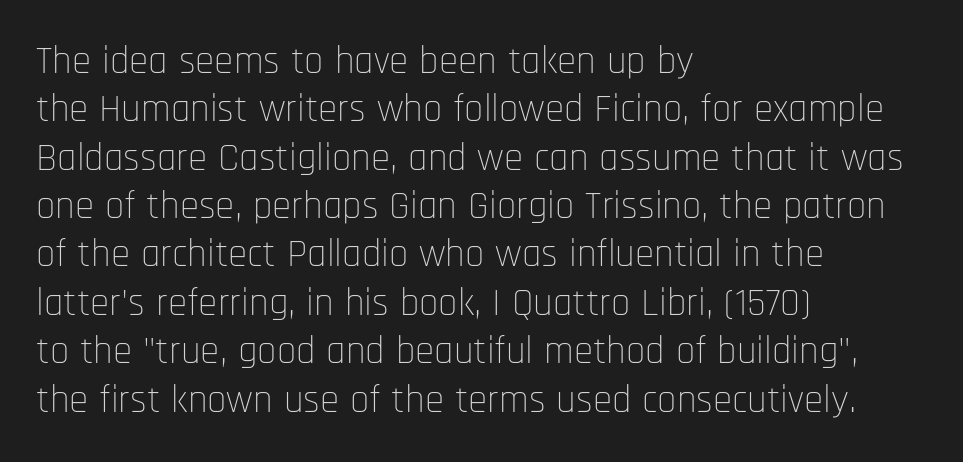
Each letter keeps its own natural width here, so spacing adapts to shape. Quick note: underline off. Are there feet on the stems? There aren't — it's a sans. Posture: vertical. Caption: face not bold, strokes unweighted. The ragged edge is on the right, which tells us the setting is flush left.
